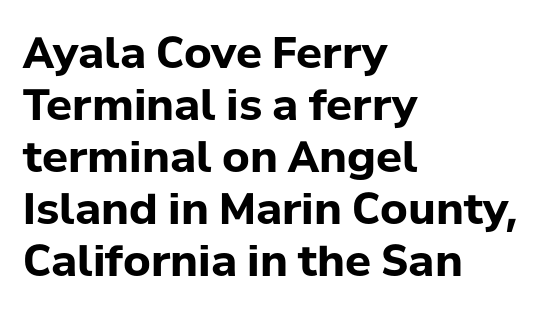
Type without underlining. A roman cut, with each character standing at attention. Grotesque or geometric, the face here clearly has no serifs. Casual observation: everything's shoved over to the left. Is the type bold? Yes — the strokes are clearly thick and heavy. You could not count columns in this text — the font is proportionally spaced.
